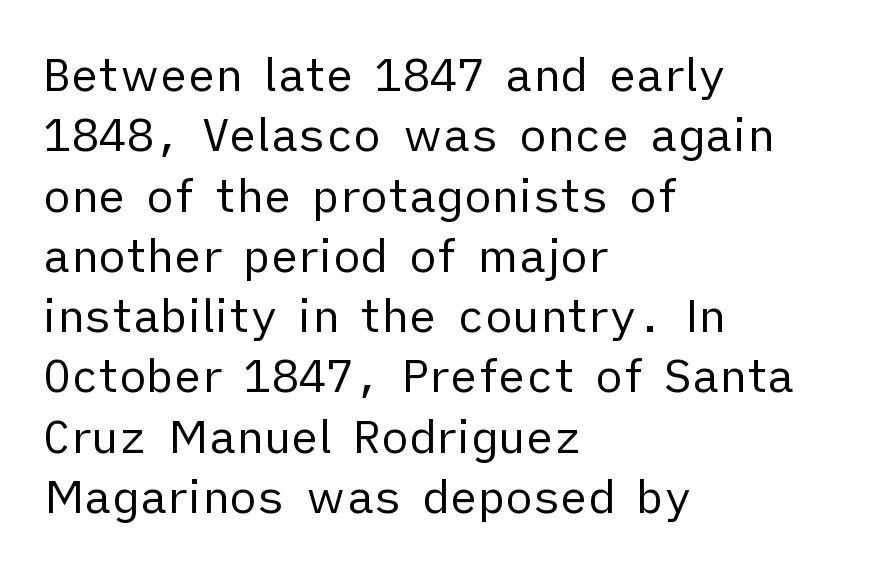
The image shows 46 px regular-weight sans-serif type, upright; set left-aligned, normal line spacing (1.31x), normal letter spacing, not underlined; low stroke contrast and a medium x-height.
